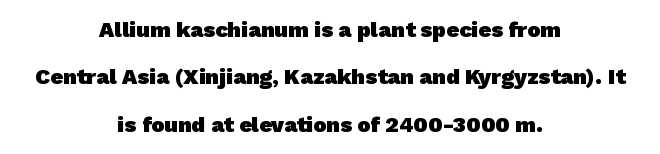
Q: Is the text bold? A: Yes.
Q: Is the text underlined? A: No.
Q: How is the paragraph aligned? A: Centered.
Q: Is the spacing between letters normal or unusually wide? A: Normal.
Q: Is the spacing between lines tight, normal or loose? A: Loose.
